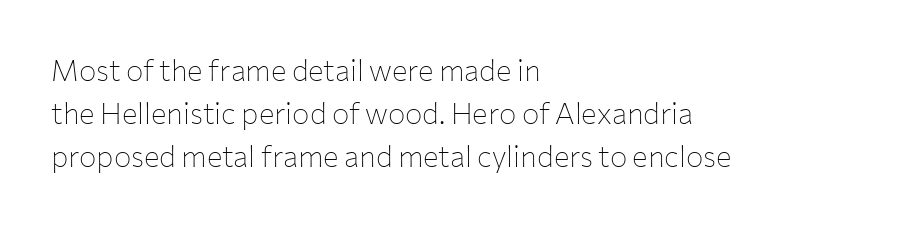
The image shows 29 px thin sans-serif type, upright; set left-aligned, normal line spacing (1.49x), normal letter spacing, not underlined; low stroke contrast and a medium x-height.
